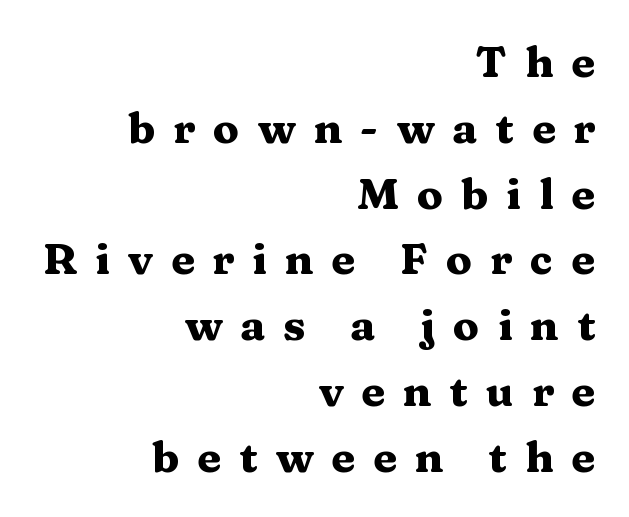
The lines are quadded right. Yep, those are serifs on the letters. These lines are rendered in a variable-pitch font. Baseline-to-baseline distance is the conventional proportion of letter height.
